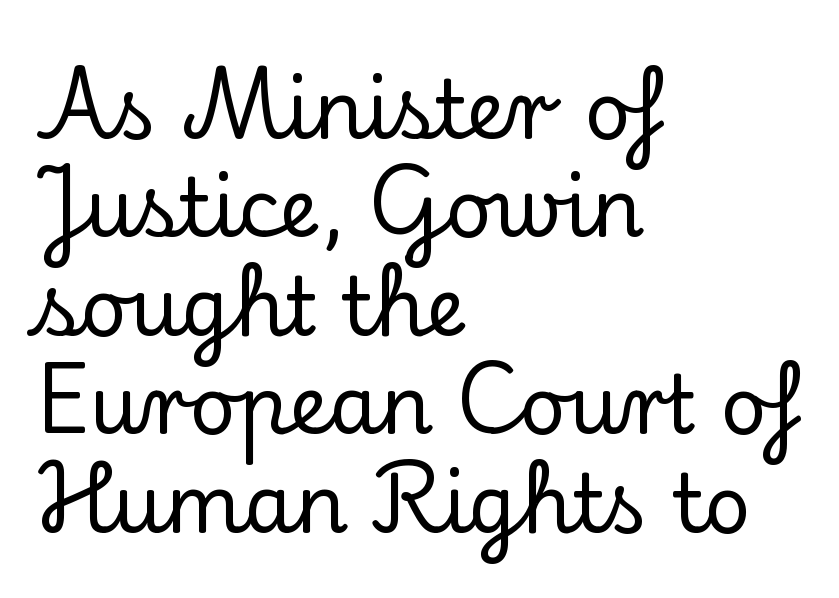
The image shows 80 px serif type, upright; set left-aligned, line spacing 1.23x, normal letter spacing, not underlined; low stroke contrast and a small x-height.
